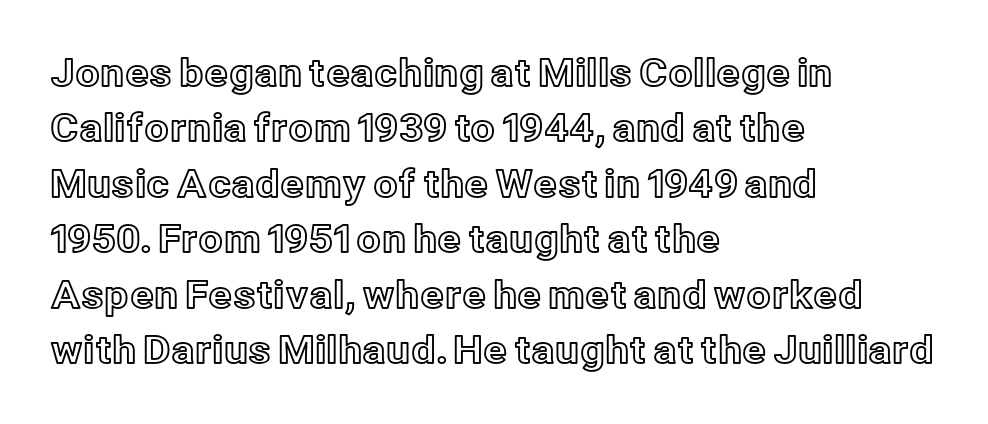
These lines are set flush left with a ragged right edge. Notice how the stems are strictly vertical — no italics here. You could call the tracking neutral — neither tight nor loose. The words here are not underlined.
